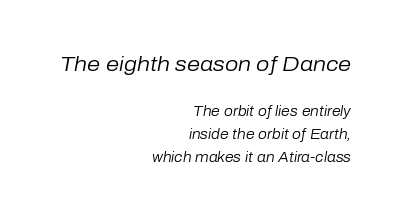
Q: Is the text bold? A: No.
Q: Is the text italic (slanted)? A: Yes, it leans right by about 10 degrees.
Q: Is the text underlined? A: No.
Q: How is the paragraph aligned? A: Right-aligned.
Q: Is the spacing between letters normal or unusually wide? A: Normal.
Q: Is the spacing between lines tight, normal or loose? A: Normal.
Q: Which block of text is set in a larger size, the first (top) or the second (bottom)? A: The first (top) one.
